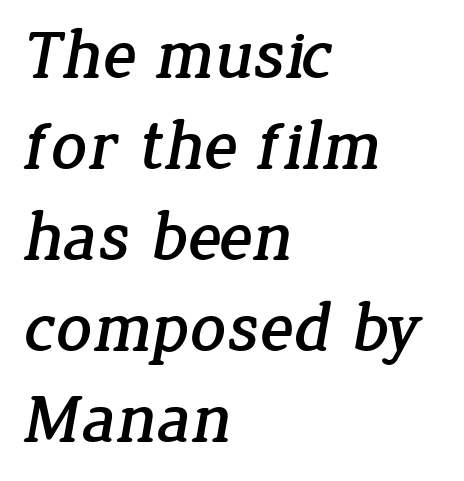
The image shows 70 px serif type; set left-aligned, normal line spacing (1.3x), normal letter spacing, not underlined; low stroke contrast and a medium x-height.
